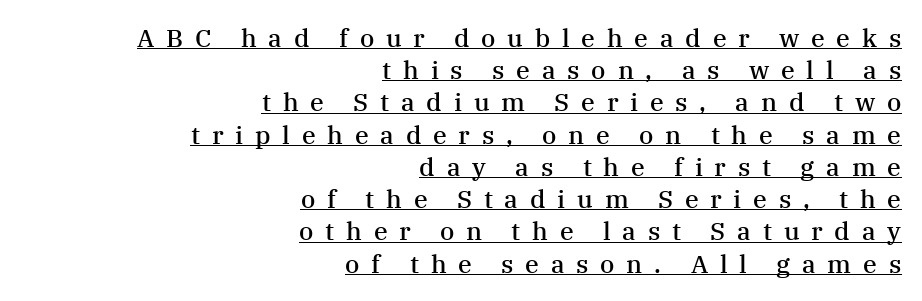
{"italic": "no", "bold": "semi", "underline": "yes", "align": "right", "line_spacing": "normal", "line_spacing_ratio": 1.29, "letter_spacing": "wide", "letter_spacing_em": 0.47, "glyph_px": 25}
